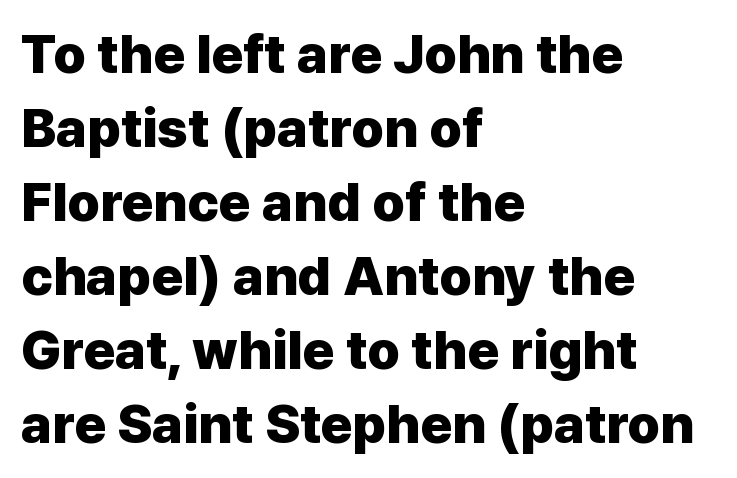
The image shows 54 px heavy sans-serif type, upright; set left-aligned, normal line spacing (1.37x), normal letter spacing, not underlined; low stroke contrast and a medium x-height.
